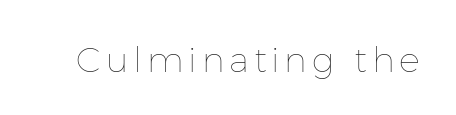
{"italic": "no", "bold": "no", "weight": "thin", "width": "normal", "stroke_contrast": "low", "x_height": "medium", "monospaced": "no", "underline": "no", "glyph_px": 35}
